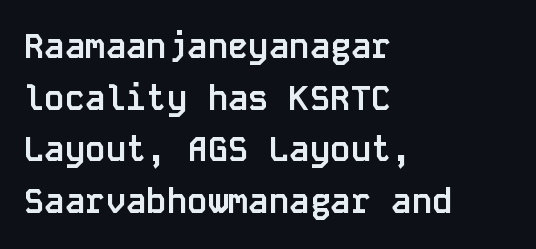
The image shows 34 px semibold sans-serif type, upright, monospaced; set left-aligned, normal line spacing (1.52x), normal letter spacing, not underlined; low stroke contrast and a large x-height.
